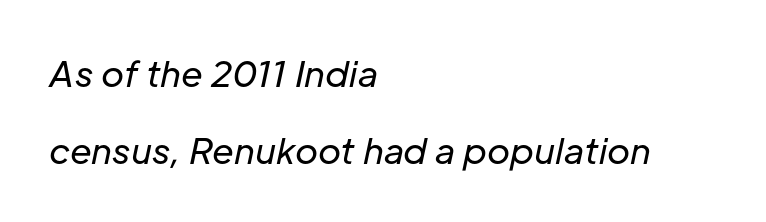
{"italic": "yes", "lean": "right", "slant_degrees": 12, "bold": "no", "weight": "regular", "width": "normal", "stroke_contrast": "low", "x_height": "medium", "monospaced": "no", "underline": "no", "align": "left", "line_spacing": "loose", "line_spacing_ratio": 2.21, "letter_spacing": "normal", "letter_spacing_em": 0.0, "glyph_px": 35}
